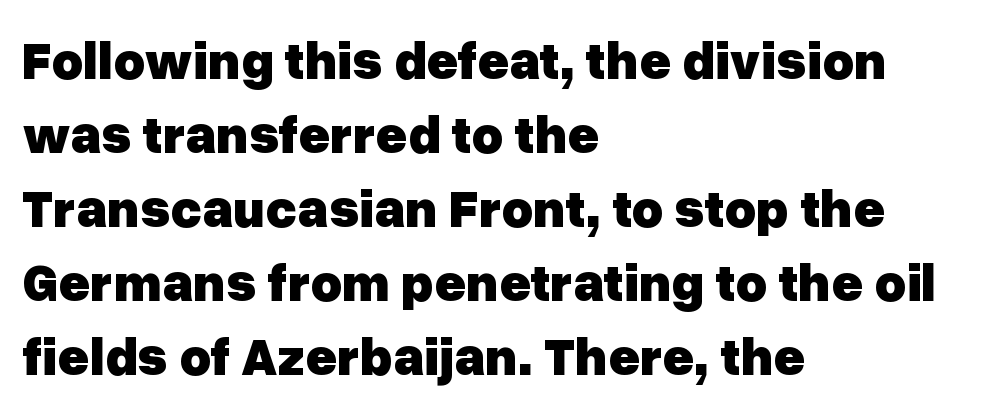
A bare baseline throughout the passage. The rendering keeps characters at their native spacing. A typesetter would mark this as roman, not italic. The ragged edge is on the right, which tells us the setting is flush left. A full-strength bold gives these letters their thick strokes. The face used here is a sans, in the tradition of grotesques and geometrics.
